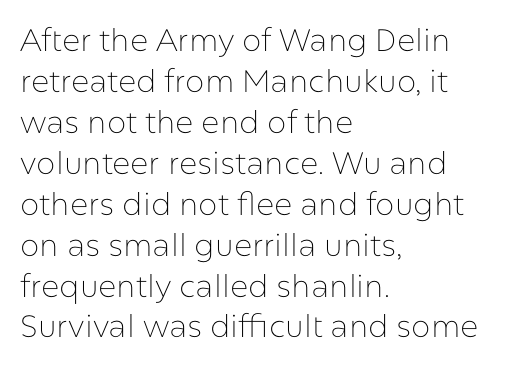
The image shows 31 px thin sans-serif type, upright; set left-aligned, normal line spacing (1.32x), normal letter spacing, not underlined; low stroke contrast and a medium x-height.
